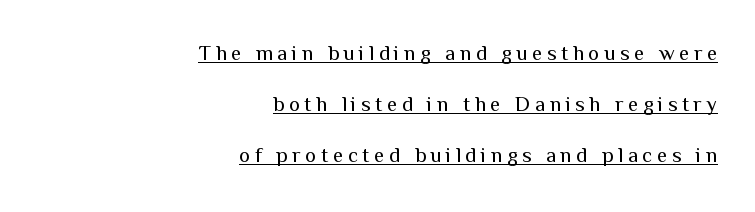
The image shows 21 px text type, upright; set right-aligned, loose line spacing (2.42x), unusually wide letter spacing (+0.22 em), underlined.
